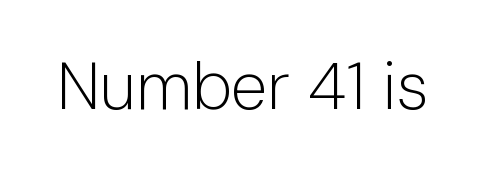
{"serif": "no", "italic": "no", "bold": "no", "weight": "light", "width": "normal", "stroke_contrast": "low", "x_height": "medium", "monospaced": "no", "underline": "no", "letter_spacing": "normal", "letter_spacing_em": 0.0, "glyph_px": 66}
